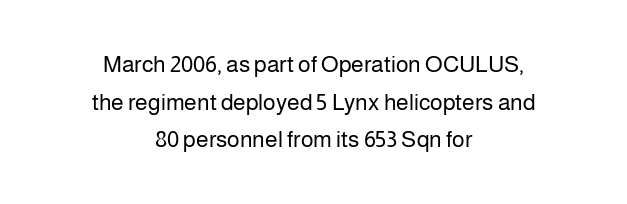
The image shows 23 px text type, upright; set centered, normal line spacing (1.64x), normal letter spacing, not underlined.
